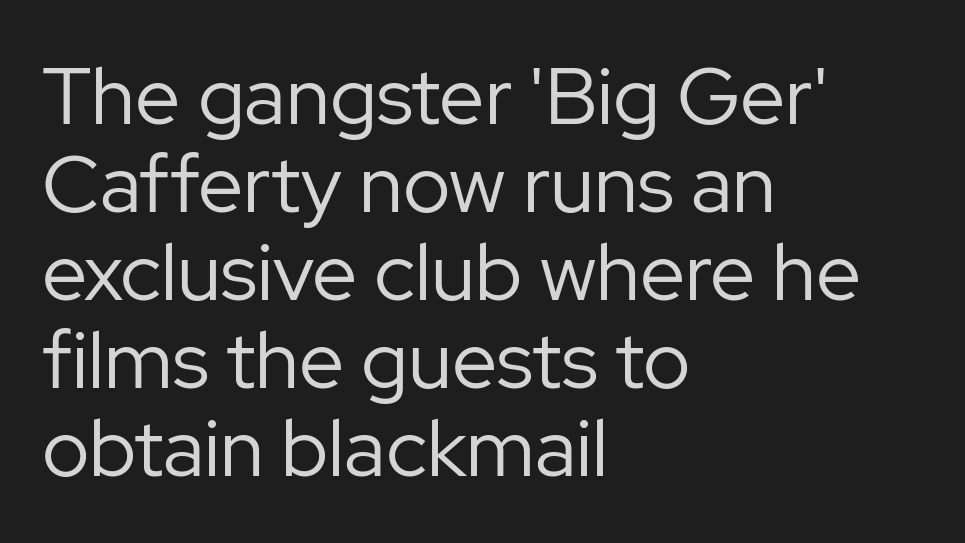
The image shows 80 px regular-weight sans-serif type, upright; set left-aligned, tight line spacing (1.1x), normal letter spacing, not underlined; low stroke contrast and a medium x-height.
